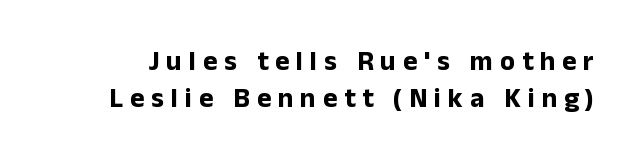
Inter-character spacing is expanded well beyond the font's built-in metrics. How heavy is the stroke? Heavy — this is a bold. Rendered with straight, roman letterforms. Vertical spacing — default. Descender tails drop into unmarked territory.
